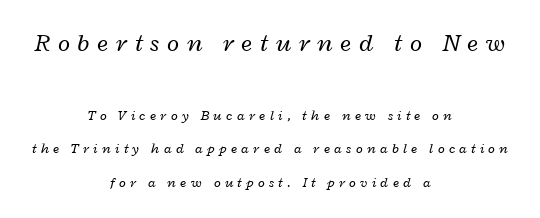
Q: Is the text bold? A: No.
Q: Is the text italic (slanted)? A: Yes, it leans right by about 12 degrees.
Q: Is the text underlined? A: No.
Q: How is the paragraph aligned? A: Centered.
Q: Is the spacing between letters normal or unusually wide? A: Unusually wide.
Q: Is the spacing between lines tight, normal or loose? A: Loose.
Q: Which block of text is set in a larger size, the first (top) or the second (bottom)? A: The first (top) one.
